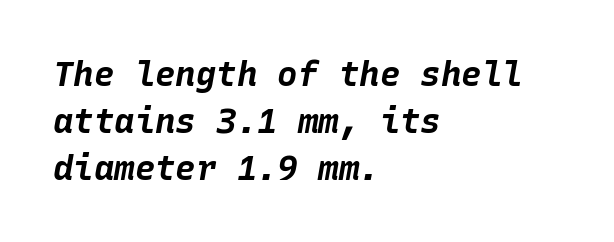
The image shows 34 px bold type, italic (leaning right), monospaced; set left-aligned, normal line spacing (1.38x), normal letter spacing, not underlined; low stroke contrast and a large x-height.
